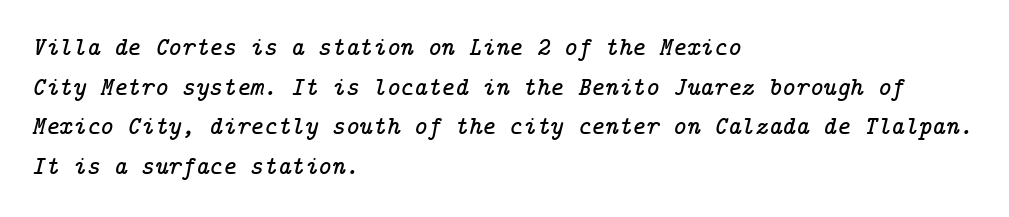
Quick note: interline space is typical. The typography opts for an oblique posture over an upright one. Descenders hang freely into open space. Casual observation: everything's shoved over to the left.
